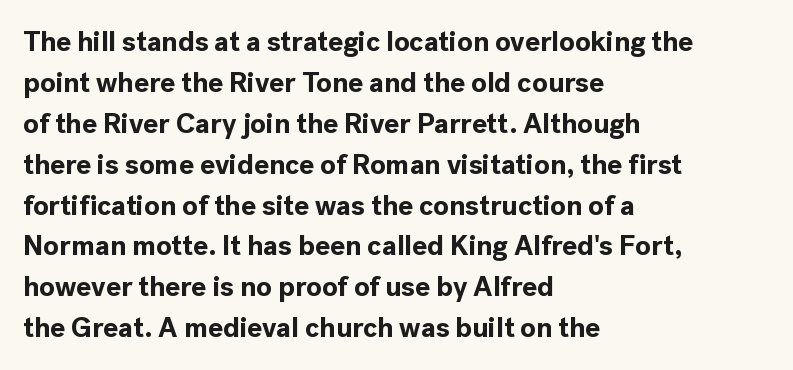
{"serif": "no", "italic": "no", "bold": "yes", "weight": "bold", "width": "normal", "x_height": "medium", "monospaced": "no", "underline": "no", "align": "left", "line_spacing": "normal", "line_spacing_ratio": 1.46, "letter_spacing": "normal", "letter_spacing_em": 0.0, "glyph_px": 28}
